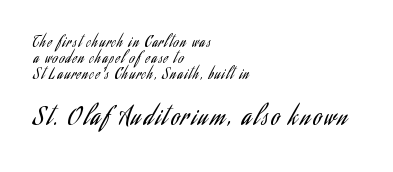
Q: Is the text bold? A: No.
Q: Is the text italic (slanted)? A: Yes.
Q: Is the text underlined? A: No.
Q: How is the paragraph aligned? A: Left-aligned.
Q: Is the spacing between lines tight, normal or loose? A: Tight.
Q: Which block of text is set in a larger size, the first (top) or the second (bottom)? A: The second (bottom) one.
